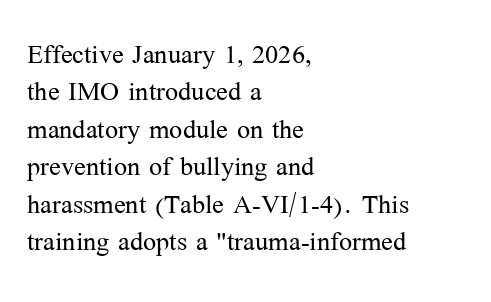
{"serif": "yes", "italic": "no", "bold": "no", "weight": "light", "width": "normal", "stroke_contrast": "medium", "x_height": "medium", "monospaced": "no", "underline": "no", "align": "left", "line_spacing": "tight", "line_spacing_ratio": 1.07, "letter_spacing": "normal", "letter_spacing_em": 0.0, "glyph_px": 35}
